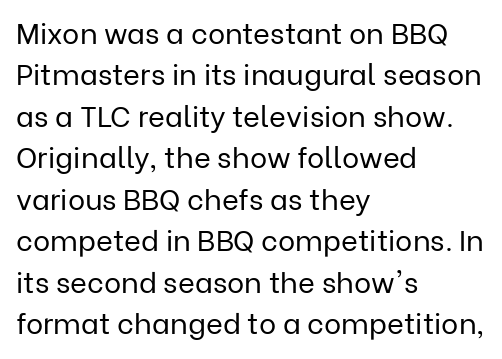
Q: Is the text bold? A: No.
Q: Is the text italic (slanted)? A: No, it is upright.
Q: Is the typeface a serif or a sans-serif typeface? A: Sans-serif.
Q: Is the text underlined? A: No.
Q: How is the paragraph aligned? A: Left-aligned.
Q: Is the spacing between letters normal or unusually wide? A: Normal.
Q: Is the spacing between lines tight, normal or loose? A: Normal.
Q: Width (condensed, normal, or wide)? A: Normal.
Q: Stroke contrast? A: Low.
Q: x-height? A: Medium.
Q: Monospaced? A: No.
